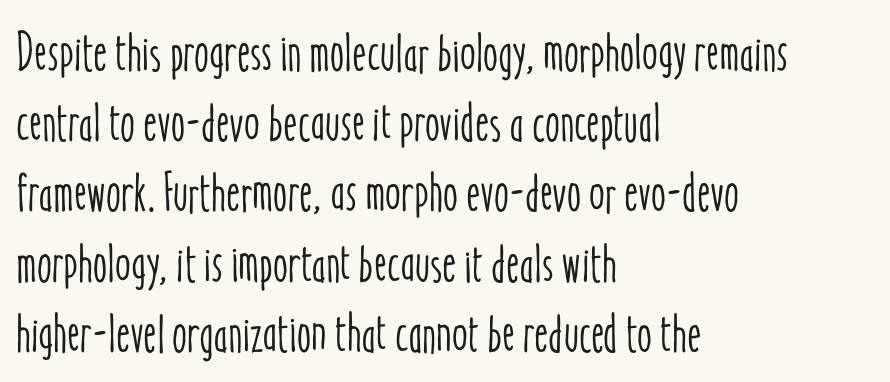
Line starts are locked; line ends wander. The letters advance in unequal steps, a hallmark of proportional type. The letterforms sit shoulder to shoulder at normal distance. The lines sit at an ordinary, default distance from one another. If you drew a line through each stem, it would be perfectly vertical. Type without underlining.
